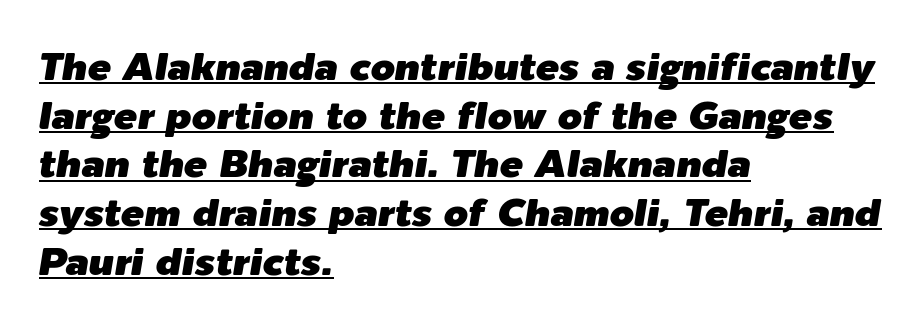
The image shows 39 px text type, italic (leaning right); set left-aligned, normal line spacing (1.25x), normal letter spacing, underlined; low stroke contrast and a medium x-height.
